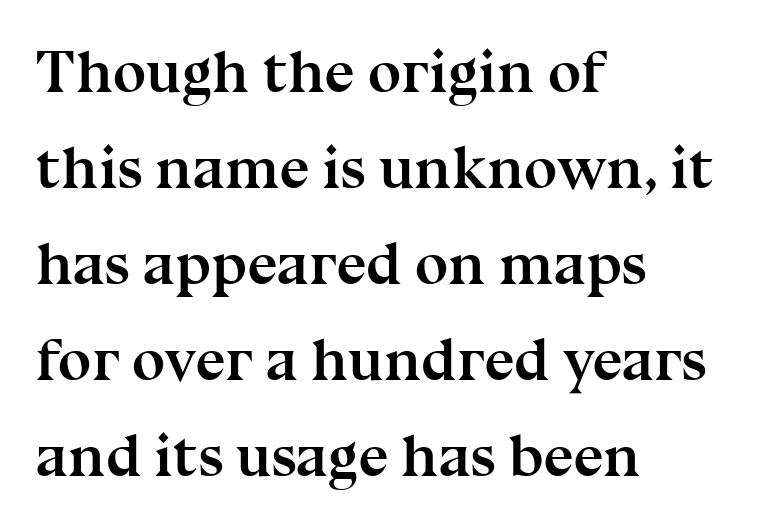
Q: Is the text bold? A: Yes.
Q: Is the text italic (slanted)? A: No, it is upright.
Q: Is the typeface a serif or a sans-serif typeface? A: Serif.
Q: Is the text underlined? A: No.
Q: How is the paragraph aligned? A: Left-aligned.
Q: Is the spacing between letters normal or unusually wide? A: Normal.
Q: Is the spacing between lines tight, normal or loose? A: Normal.
Q: Width (condensed, normal, or wide)? A: Normal.
Q: Stroke contrast? A: Medium.
Q: x-height? A: Medium.
Q: Monospaced? A: No.
